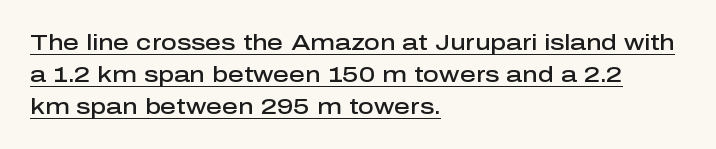
Notice how the passage keeps a crisp vertical edge on the left only. The strokes are fattened partway — semibold, not bold. Notice how a bar underscores the lettering throughout. This is the regular roman posture of the typeface. The tracking reads as untouched default to a designer's eye. Normally led — the rows are evenly, conventionally spaced.
